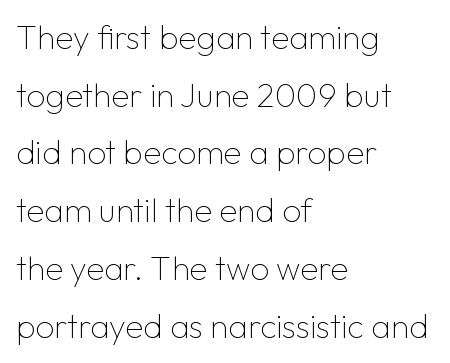
Tracking here is standard; glyphs follow each other at the usual distance. The cut favours lightness, reaching ordinary text weight at its darkest. The gap between lines stays unmarked. Observe the absence of serifs on each vertical stroke in this sample.
